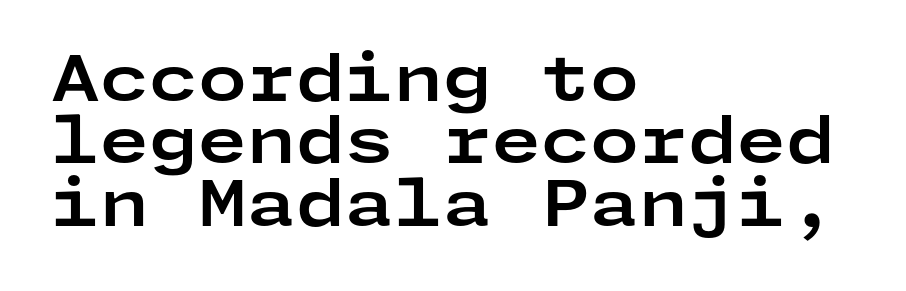
Q: Is the text bold? A: Yes.
Q: Is the text italic (slanted)? A: No, it is upright.
Q: Is the typeface a serif or a sans-serif typeface? A: Sans-serif.
Q: Is the text underlined? A: No.
Q: How is the paragraph aligned? A: Left-aligned.
Q: Is the spacing between letters normal or unusually wide? A: Normal.
Q: Is the spacing between lines tight, normal or loose? A: Tight.
Q: Width (condensed, normal, or wide)? A: Wide.
Q: Stroke contrast? A: Low.
Q: x-height? A: Medium.
